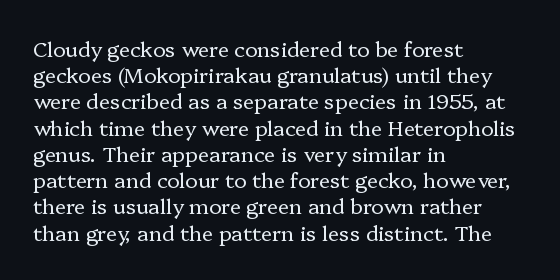
Does extra space separate the letters? No, they use regular spacing. Layout note: lines flush left. The area under the type is left untouched. This reads as an unemphasized weight, regular at the heaviest. This is roman type, the default non-slanted kind. Vertical spacing — default.
